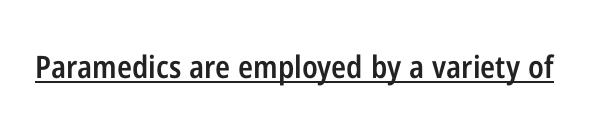
{"serif": "no", "italic": "no", "bold": "semi", "weight": "semibold", "width": "condensed", "stroke_contrast": "low", "x_height": "medium", "monospaced": "no", "underline": "yes", "letter_spacing": "normal", "letter_spacing_em": 0.0, "glyph_px": 31}
